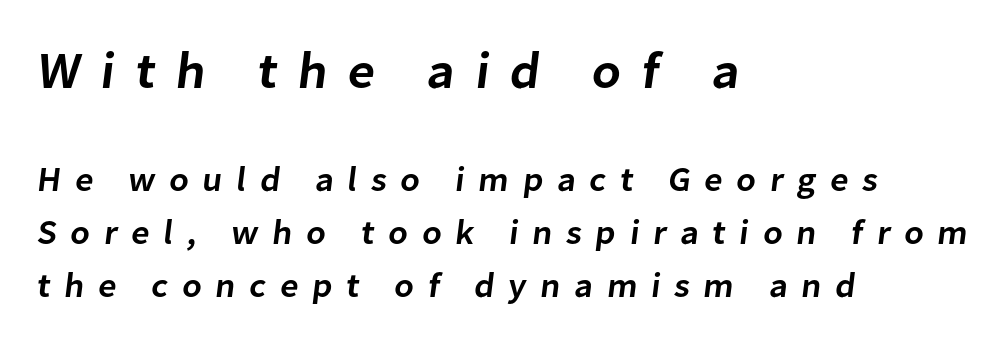
Q: Is the text bold? A: Semi-bold.
Q: Is the typeface a serif or a sans-serif typeface? A: Sans-serif.
Q: Is the text underlined? A: No.
Q: How is the paragraph aligned? A: Left-aligned.
Q: Is the spacing between letters normal or unusually wide? A: Unusually wide.
Q: Is the spacing between lines tight, normal or loose? A: Normal.
Q: Which block of text is set in a larger size, the first (top) or the second (bottom)? A: The first (top) one.
Q: Width (condensed, normal, or wide)? A: Normal.
Q: Stroke contrast? A: Low.
Q: x-height? A: Medium.
Q: Monospaced? A: No.
